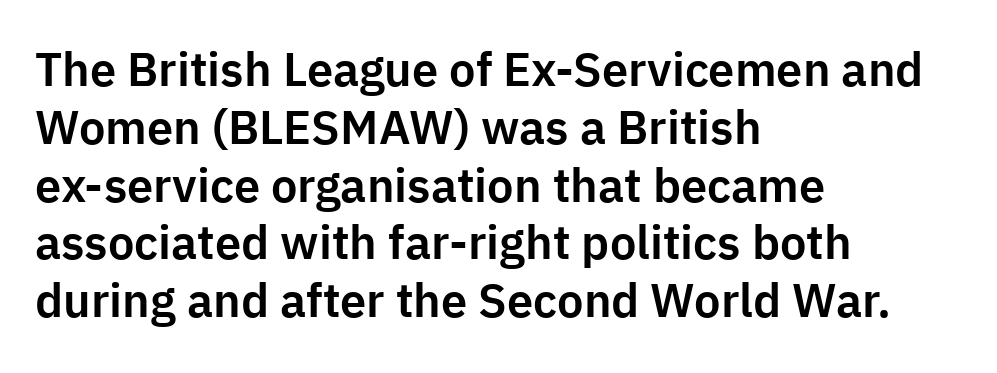
{"serif": "no", "italic": "no", "width": "normal", "stroke_contrast": "low", "x_height": "medium", "monospaced": "no", "underline": "no", "align": "left", "line_spacing_ratio": 1.23, "letter_spacing": "normal", "letter_spacing_em": 0.0, "glyph_px": 47}
